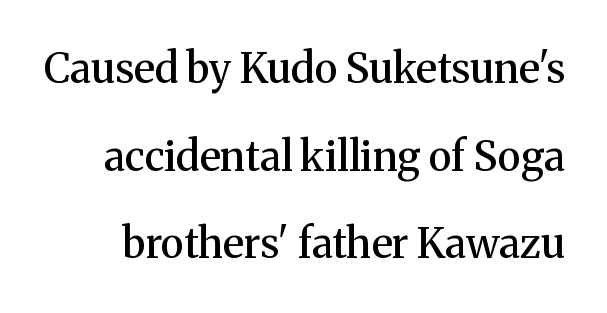
The letters advance in unequal steps, a hallmark of proportional type. How heavy is the stroke? Medium-heavy — a semibold, shy of bold. This is roman type, the default non-slanted kind. In terms of letterform style, serifs are clearly present.
